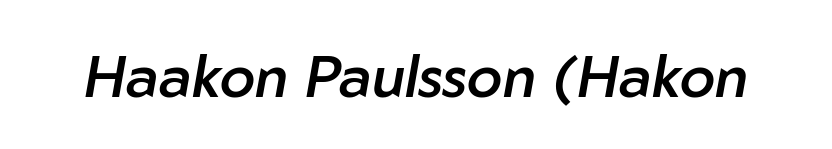
The image shows 58 px semibold type, italic (leaning right); set normal letter spacing, not underlined; low stroke contrast and a medium x-height.
